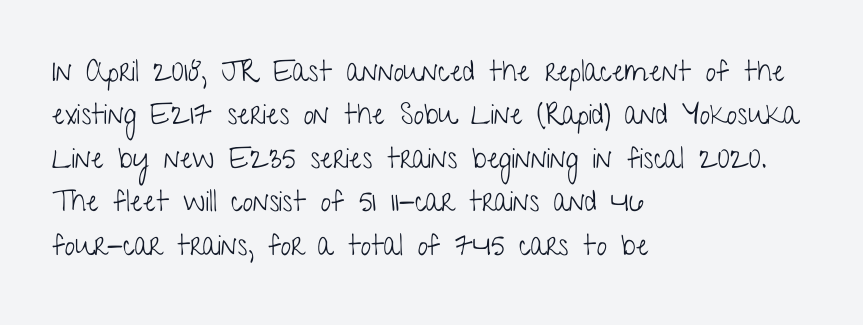
The image shows 29 px light, condensed sans-serif type, upright; set left-aligned, normal line spacing (1.5x), normal letter spacing, not underlined; low stroke contrast and a medium x-height.
